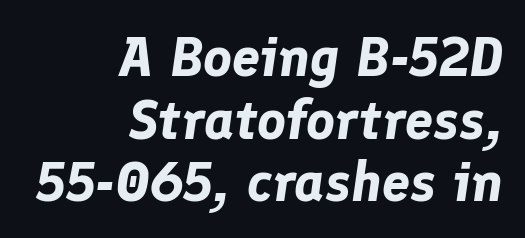
{"italic": "yes", "lean": "right", "slant_degrees": 8, "bold": "yes", "weight": "bold", "width": "normal", "stroke_contrast": "low", "x_height": "medium", "monospaced": "no", "underline": "no", "align": "right", "line_spacing": "tight", "line_spacing_ratio": 1.12, "letter_spacing": "normal", "letter_spacing_em": 0.0, "glyph_px": 56}
